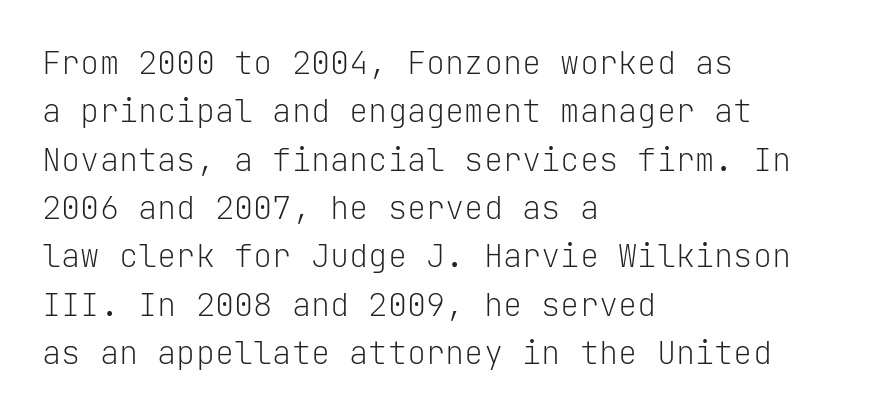
Q: Is the text bold? A: No.
Q: Is the text italic (slanted)? A: No, it is upright.
Q: Is the typeface a serif or a sans-serif typeface? A: Sans-serif.
Q: Is the text underlined? A: No.
Q: How is the paragraph aligned? A: Left-aligned.
Q: Is the spacing between letters normal or unusually wide? A: Normal.
Q: Is the spacing between lines tight, normal or loose? A: Normal.
Q: Width (condensed, normal, or wide)? A: Normal.
Q: Stroke contrast? A: Low.
Q: x-height? A: Medium.
Q: Monospaced? A: Yes.
